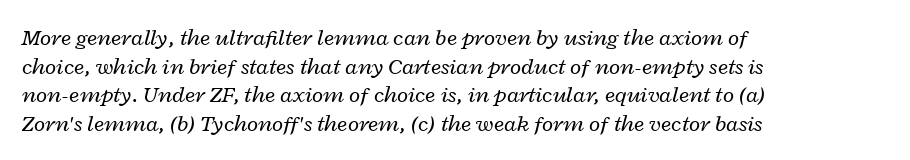
The image shows 23 px text type, italic (leaning right); set left-aligned, line spacing 1.24x, normal letter spacing, not underlined.
